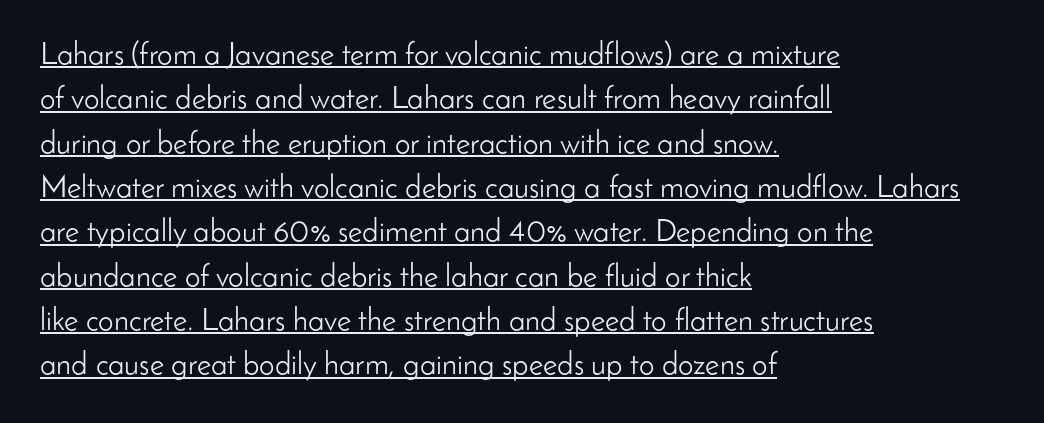
The image shows 31 px light sans-serif type, upright; set left-aligned, normal line spacing (1.43x), normal letter spacing, underlined; low stroke contrast and a small x-height.
